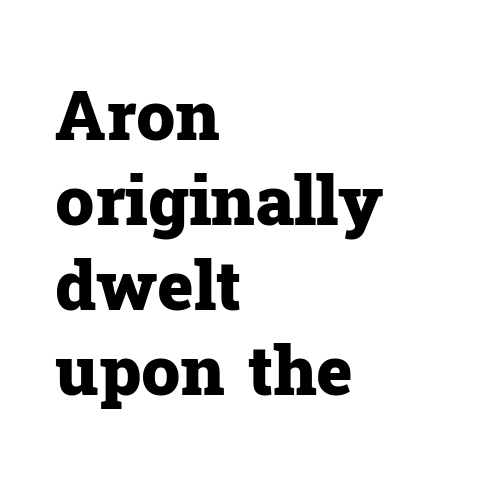
{"serif": "yes", "italic": "no", "bold": "yes", "weight": "heavy", "width": "normal", "stroke_contrast": "low", "x_height": "medium", "monospaced": "no", "underline": "no", "align": "left", "line_spacing_ratio": 1.23, "letter_spacing": "normal", "letter_spacing_em": 0.0, "glyph_px": 69}
